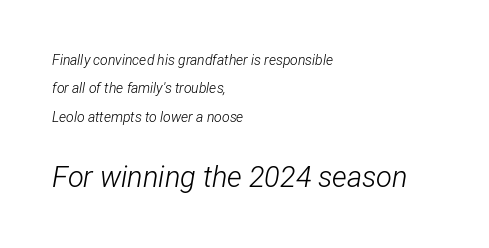
The image shows 29 px light, condensed type, italic (leaning right); set left-aligned, loose line spacing (2.02x), normal letter spacing, not underlined; the second (bottom) block is 2.07x larger; low stroke contrast and a medium x-height.
